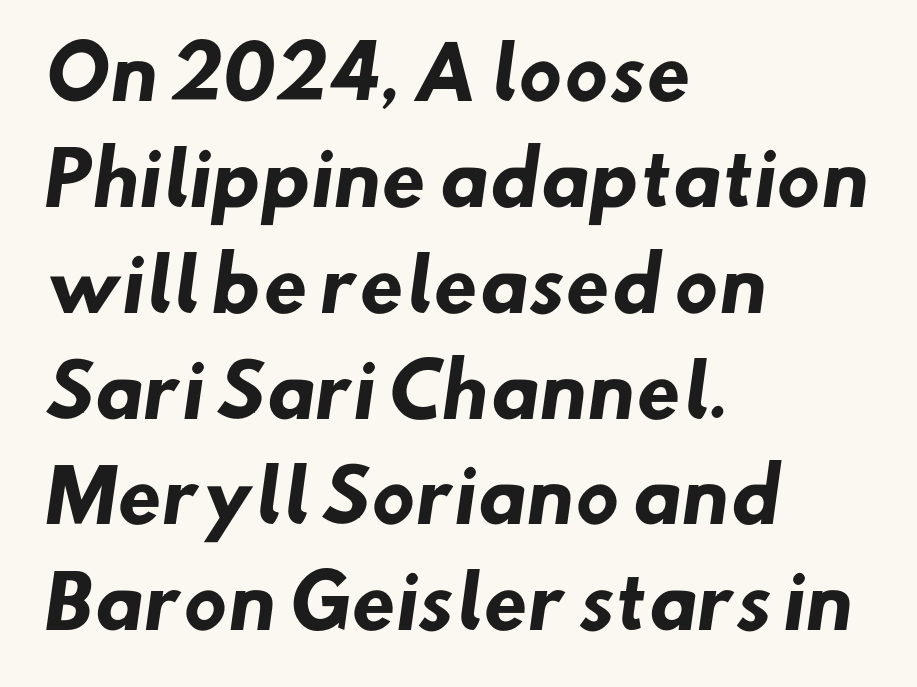
Q: Is the text bold? A: Yes.
Q: Is the typeface a serif or a sans-serif typeface? A: Sans-serif.
Q: Is the text underlined? A: No.
Q: How is the paragraph aligned? A: Left-aligned.
Q: Is the spacing between letters normal or unusually wide? A: Normal.
Q: Is the spacing between lines tight, normal or loose? A: Normal.
Q: Width (condensed, normal, or wide)? A: Normal.
Q: Stroke contrast? A: Low.
Q: x-height? A: Small.
Q: Monospaced? A: No.
